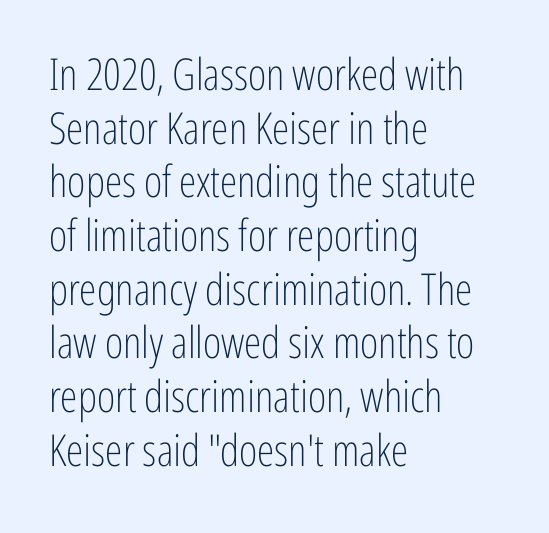
The rendering keeps characters at their native spacing. Short and long lines alike share a common starting point at left. This sample uses an upright cut, with every glyph sitting square on the baseline. Beneath every word, the page is bare.
